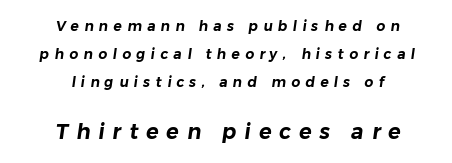
{"underline": "no", "align": "center", "line_spacing": "loose", "line_spacing_ratio": 2.01, "letter_spacing": "wide", "letter_spacing_em": 0.38, "larger_block": "second", "size_ratio": 1.5, "glyph_px": 21}
